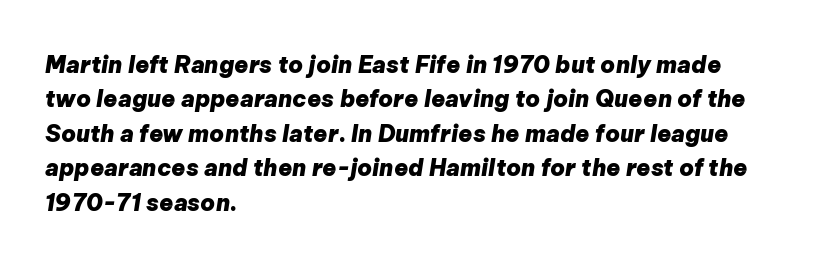
{"italic": "yes", "lean": "right", "slant_degrees": 9, "bold": "yes", "underline": "no", "align": "left", "line_spacing": "normal", "line_spacing_ratio": 1.5, "letter_spacing": "normal", "letter_spacing_em": 0.0, "glyph_px": 23}
